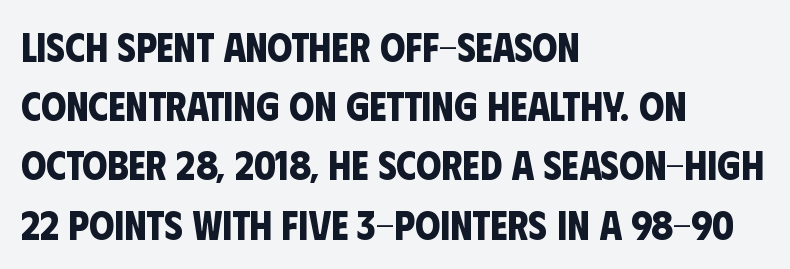
All the whitespace from short lines collects on the right. Evenly set lines give the paragraph a standard silhouette. Is this a fixed-width face? No — the glyphs have proportional, varying widths. Each row of text sits above clean, open space.
